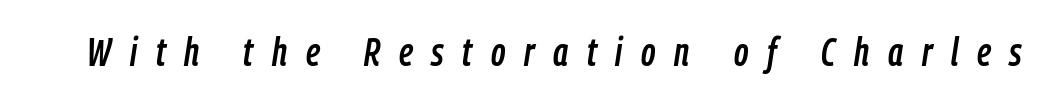
The image shows 39 px condensed type, italic (leaning right); set unusually wide letter spacing (+0.48 em), not underlined; low stroke contrast and a medium x-height.
